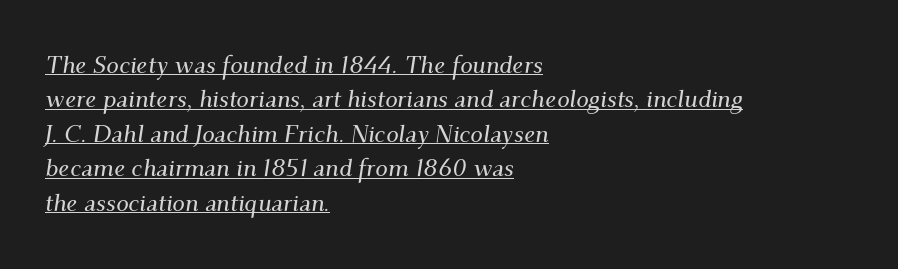
Is there an underline? Yes — a line sits under the letters. Regular leading. Every character sits at an angle, as italics do. Words appear dense and cohesive because spacing is normal. The typesetter chose a ragged-right arrangement here.
